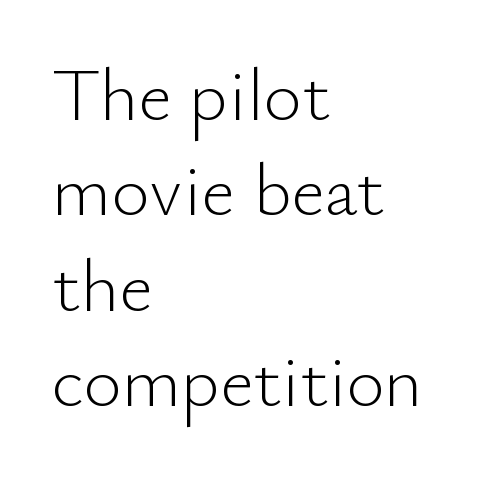
Q: Is the text bold? A: No.
Q: Is the text italic (slanted)? A: No, it is upright.
Q: Is the typeface a serif or a sans-serif typeface? A: Sans-serif.
Q: Is the text underlined? A: No.
Q: How is the paragraph aligned? A: Left-aligned.
Q: Is the spacing between letters normal or unusually wide? A: Normal.
Q: Is the spacing between lines tight, normal or loose? A: Normal.
Q: Width (condensed, normal, or wide)? A: Normal.
Q: Stroke contrast? A: Low.
Q: x-height? A: Small.
Q: Monospaced? A: No.
